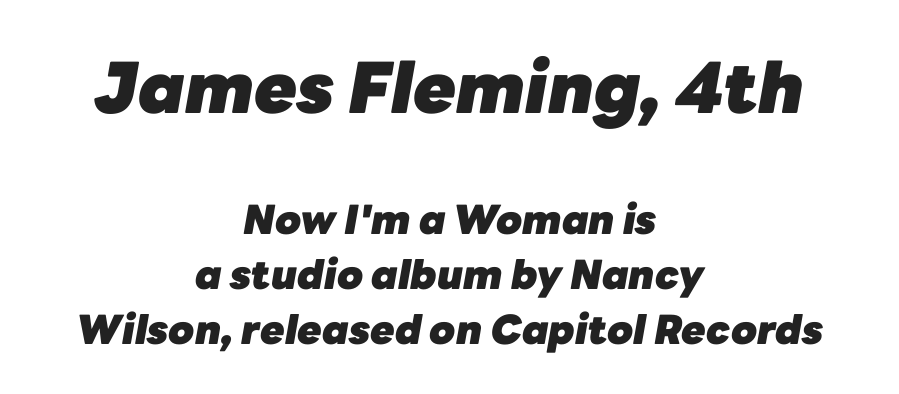
Visually, the top section dominates because its glyphs are scaled up. Students, this is bold: see how much ink each stroke carries. The text block is weighted toward neither margin, spreading evenly from the middle. Baseline-to-baseline distance is the conventional proportion of letter height. Quick note: italic.
